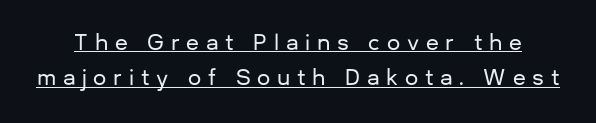
If you measured baseline to baseline, you'd find a middling distance. Caption: lettering with a line underneath. Italic? Not at all — the glyphs are vertical. Honestly, the letter spacing is so wide it's the main thing you notice.
